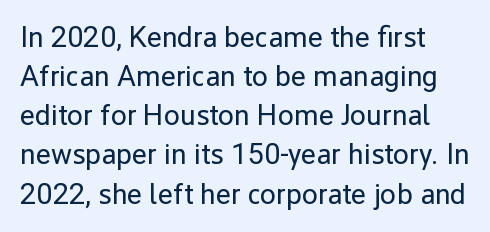
Q: Is the text bold? A: No.
Q: Is the text italic (slanted)? A: No, it is upright.
Q: Is the typeface a serif or a sans-serif typeface? A: Sans-serif.
Q: Is the text underlined? A: No.
Q: Is the spacing between letters normal or unusually wide? A: Normal.
Q: Is the spacing between lines tight, normal or loose? A: Normal.
Q: Width (condensed, normal, or wide)? A: Normal.
Q: Stroke contrast? A: Low.
Q: x-height? A: Medium.
Q: Monospaced? A: No.
